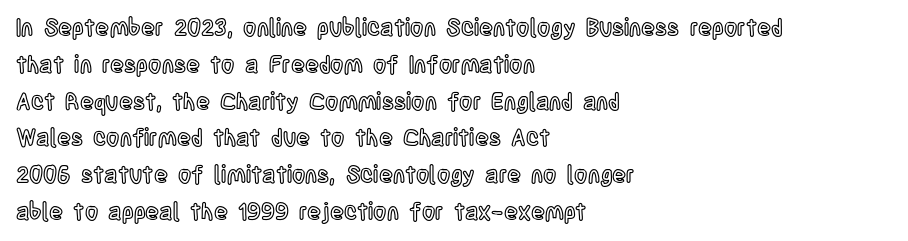
Every character sits straight up, as roman type does. Where is the straight margin? On the left. The rendering uses a moderate line-height, typical for paragraphs. Just letters on the line, the space beneath them empty. Compared with typical body copy, the letter spacing here is the same.
